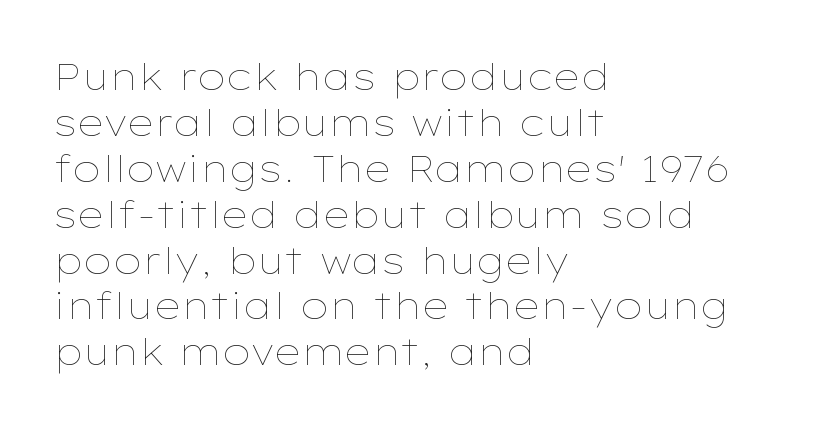
The image shows 37 px thin, wide type, upright; set left-aligned, line spacing 1.24x, normal letter spacing, not underlined; low stroke contrast and a medium x-height.
